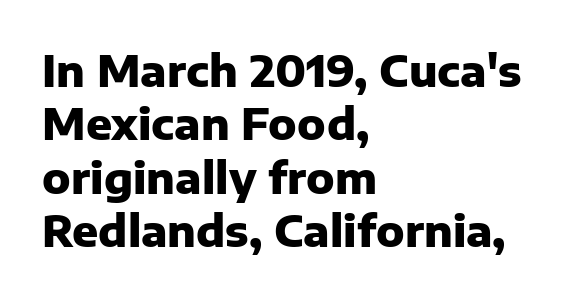
Q: Is the text bold? A: Yes.
Q: Is the text italic (slanted)? A: No, it is upright.
Q: Is the typeface a serif or a sans-serif typeface? A: Sans-serif.
Q: Is the text underlined? A: No.
Q: How is the paragraph aligned? A: Left-aligned.
Q: Is the spacing between letters normal or unusually wide? A: Normal.
Q: Width (condensed, normal, or wide)? A: Normal.
Q: Stroke contrast? A: Low.
Q: x-height? A: Medium.
Q: Monospaced? A: No.
